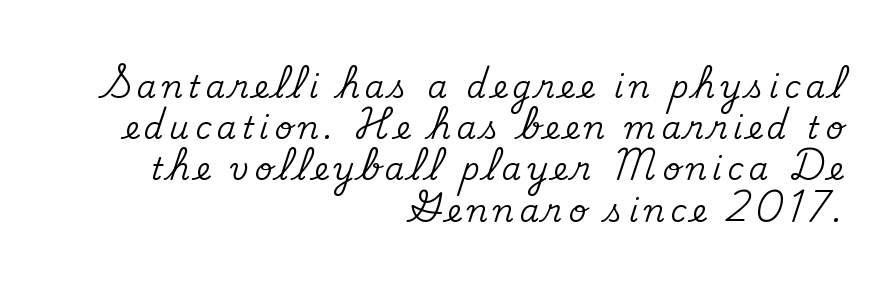
The image shows 31 px text type; set right-aligned, normal line spacing (1.33x), not underlined; medium stroke contrast and a small x-height.
